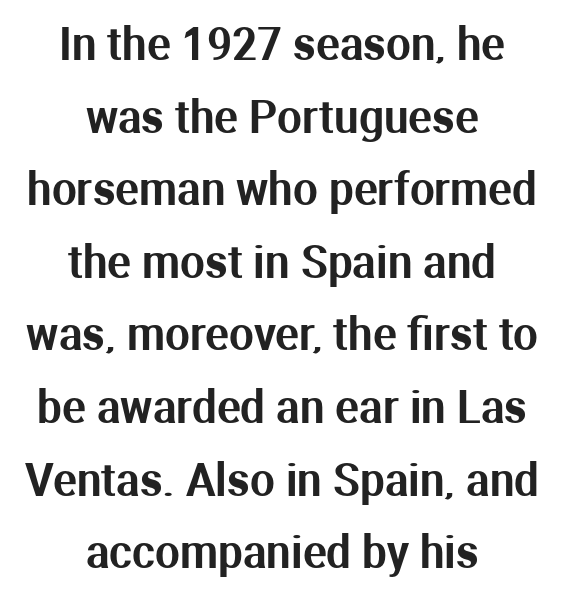
The image shows 44 px sans-serif type, upright; set centered, normal line spacing (1.65x), normal letter spacing, not underlined; medium stroke contrast and a medium x-height.
